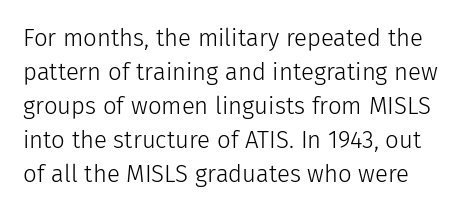
The image shows 24 px text type, upright; set normal line spacing (1.42x), normal letter spacing, not underlined.
